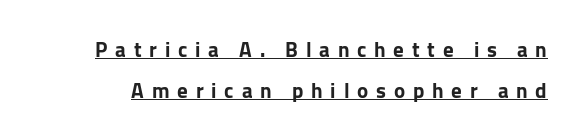
Check the space under the baseline: a stroke is drawn there. Vertical spacing — loose. Emphasis by weight is at full strength: bold. The letters stand straight up with perfectly vertical stems.
